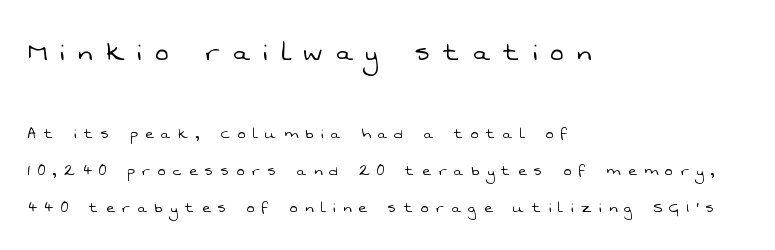
Q: Is the text bold? A: No.
Q: Is the typeface a serif or a sans-serif typeface? A: Sans-serif.
Q: Is the text underlined? A: No.
Q: How is the paragraph aligned? A: Left-aligned.
Q: Is the spacing between letters normal or unusually wide? A: Unusually wide.
Q: Is the spacing between lines tight, normal or loose? A: Loose.
Q: Which block of text is set in a larger size, the first (top) or the second (bottom)? A: The first (top) one.
Q: Width (condensed, normal, or wide)? A: Normal.
Q: Stroke contrast? A: Low.
Q: x-height? A: Medium.
Q: Monospaced? A: No.
